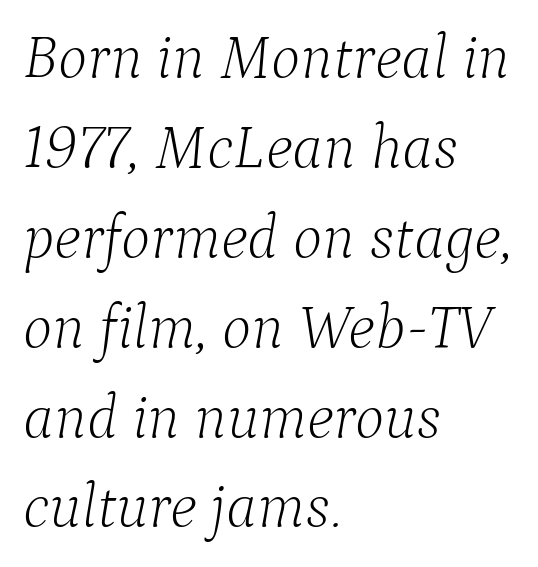
Q: Is the text bold? A: No.
Q: Is the text italic (slanted)? A: Yes, it leans right by about 9 degrees.
Q: Is the typeface a serif or a sans-serif typeface? A: Serif.
Q: Is the text underlined? A: No.
Q: How is the paragraph aligned? A: Left-aligned.
Q: Is the spacing between letters normal or unusually wide? A: Normal.
Q: Is the spacing between lines tight, normal or loose? A: Normal.
Q: Width (condensed, normal, or wide)? A: Normal.
Q: Stroke contrast? A: Low.
Q: x-height? A: Medium.
Q: Monospaced? A: No.
